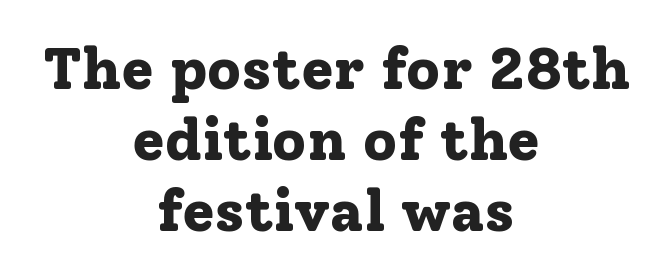
{"serif": "yes", "italic": "no", "bold": "yes", "weight": "bold", "width": "normal", "stroke_contrast": "low", "x_height": "medium", "monospaced": "no", "underline": "no", "align": "center", "line_spacing_ratio": 1.2, "letter_spacing": "normal", "letter_spacing_em": 0.0, "glyph_px": 59}
